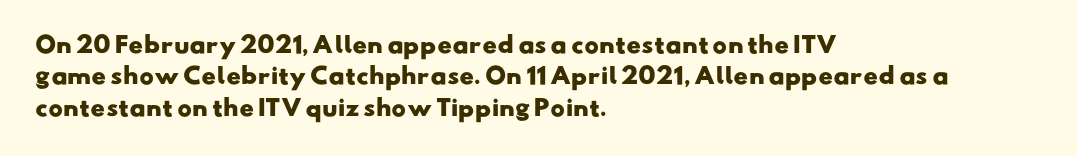
Q: Is the text bold? A: Yes.
Q: Is the text underlined? A: No.
Q: How is the paragraph aligned? A: Left-aligned.
Q: Is the spacing between letters normal or unusually wide? A: Normal.
Q: Is the spacing between lines tight, normal or loose? A: Normal.
